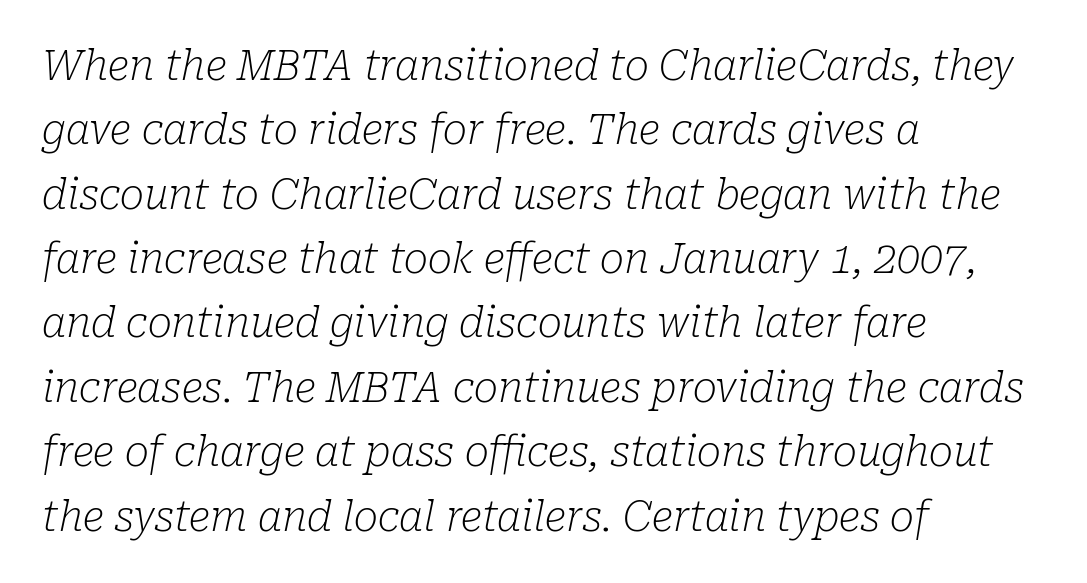
{"serif": "yes", "italic": "yes", "lean": "right", "slant_degrees": 10, "bold": "no", "weight": "light", "width": "normal", "stroke_contrast": "low", "x_height": "medium", "monospaced": "no", "underline": "no", "align": "left", "line_spacing": "normal", "line_spacing_ratio": 1.57, "letter_spacing": "normal", "letter_spacing_em": 0.0, "glyph_px": 41}
